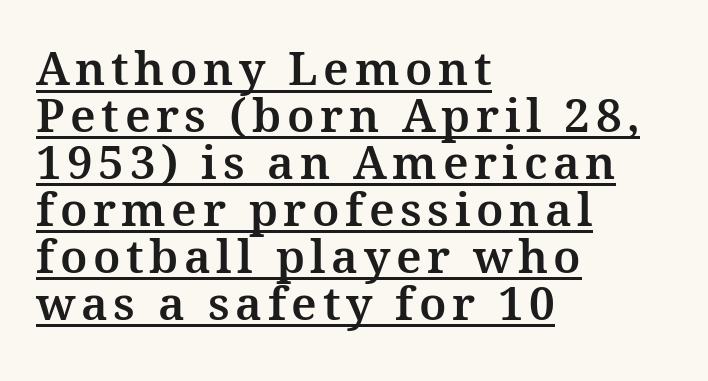
These lines are set flush left with a ragged right edge. Little horizontal feet cap the strokes, marking this as serif type. The rendering uses natural spacing where letterforms have individual widths. The lettering is marked with a stroke running underneath it. Students, observe: this is what under-led, compact text looks like. In terms of posture, this sample is upright.
